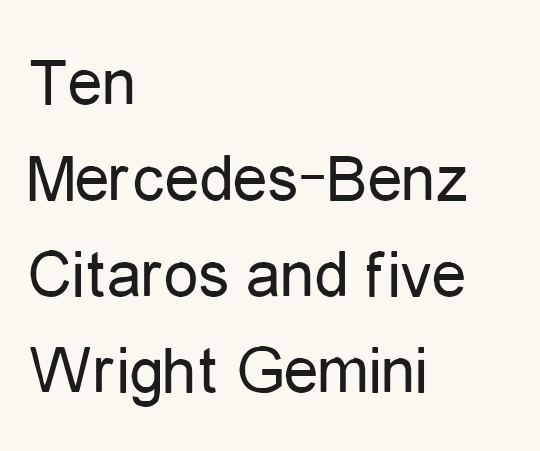
The image shows 69 px regular-weight, condensed sans-serif type, upright; set left-aligned, normal line spacing (1.39x), normal letter spacing, not underlined; low stroke contrast and a medium x-height.
